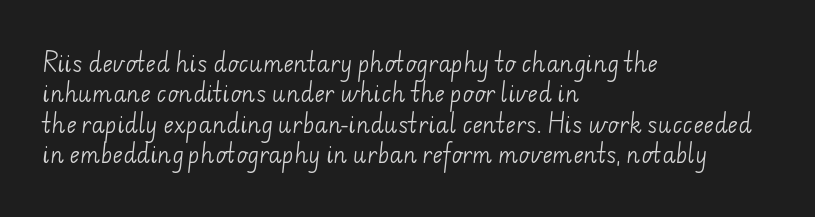
{"bold": "no", "underline": "no", "align": "left", "line_spacing": "normal", "line_spacing_ratio": 1.38, "letter_spacing": "normal", "letter_spacing_em": 0.0, "glyph_px": 22}
